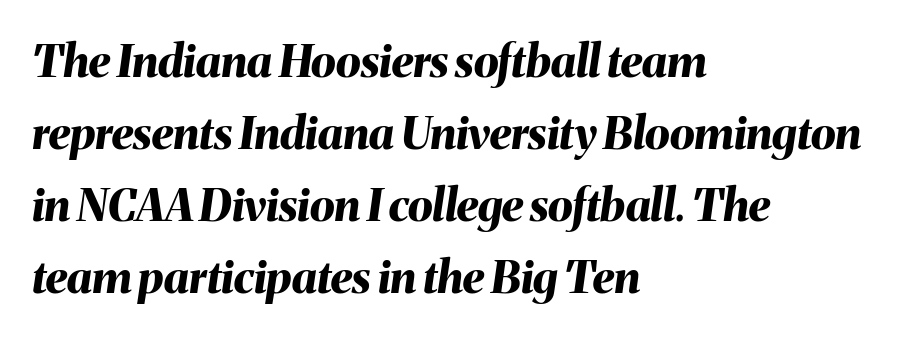
Q: Is the text bold? A: Yes.
Q: Is the text italic (slanted)? A: Yes, it leans right by about 8 degrees.
Q: Is the text underlined? A: No.
Q: How is the paragraph aligned? A: Left-aligned.
Q: Is the spacing between letters normal or unusually wide? A: Normal.
Q: Is the spacing between lines tight, normal or loose? A: Normal.
Q: Width (condensed, normal, or wide)? A: Normal.
Q: Stroke contrast? A: Medium.
Q: x-height? A: Medium.
Q: Monospaced? A: No.
